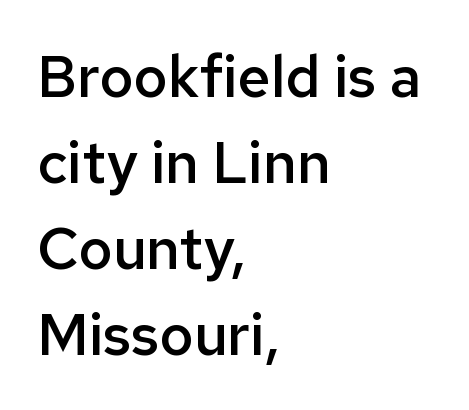
{"serif": "no", "italic": "no", "bold": "semi", "weight": "semibold", "width": "normal", "stroke_contrast": "low", "x_height": "medium", "monospaced": "no", "underline": "no", "align": "left", "line_spacing": "normal", "line_spacing_ratio": 1.48, "letter_spacing": "normal", "letter_spacing_em": 0.0, "glyph_px": 58}
